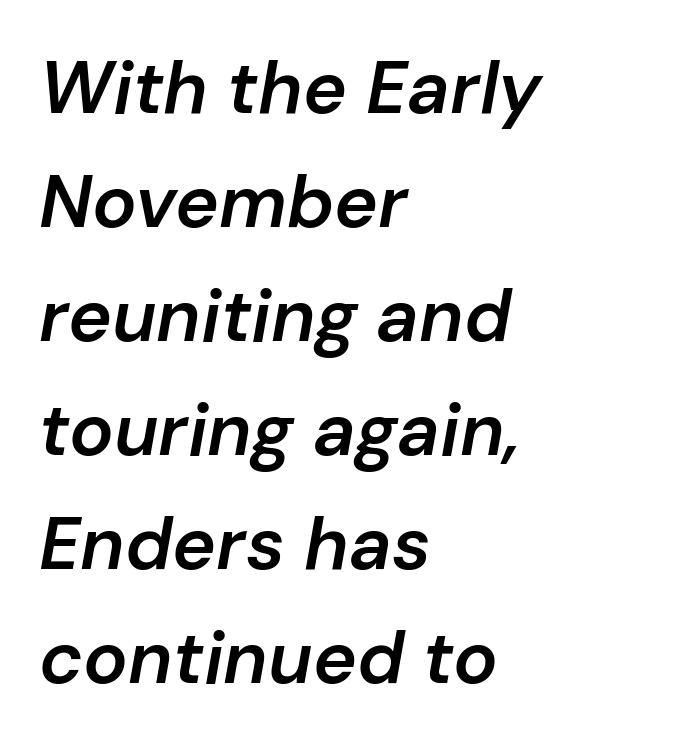
Typographic density is moderately raised because the face is semibold. Is this a fixed-width face? No — the glyphs have proportional, varying widths. These lines sit exactly where default settings would place them. Does extra space separate the letters? No, they use regular spacing.
